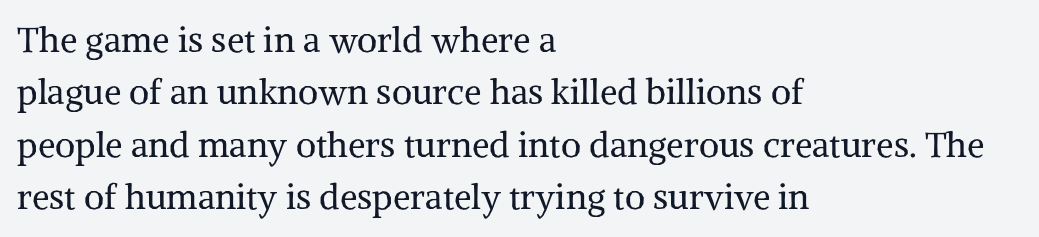
Q: Is the text bold? A: No.
Q: Is the text italic (slanted)? A: No, it is upright.
Q: Is the typeface a serif or a sans-serif typeface? A: Serif.
Q: Is the text underlined? A: No.
Q: How is the paragraph aligned? A: Left-aligned.
Q: Is the spacing between letters normal or unusually wide? A: Normal.
Q: Is the spacing between lines tight, normal or loose? A: Normal.
Q: Width (condensed, normal, or wide)? A: Normal.
Q: Stroke contrast? A: Medium.
Q: x-height? A: Medium.
Q: Monospaced? A: No.
